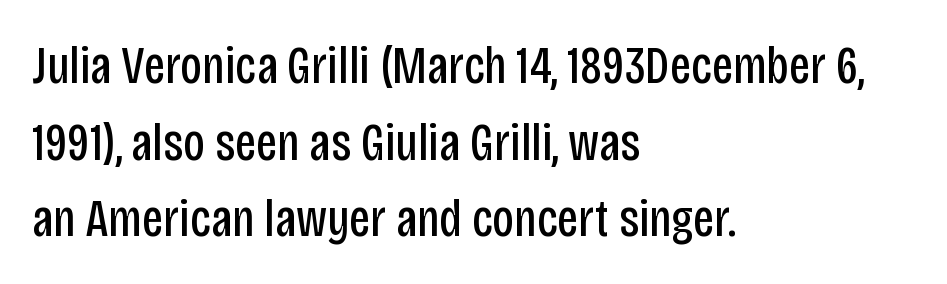
The letters stand upright; this is a roman face. Is the stroke heavy? The answer is a plain regular-or-lighter. The space between consecutive lines is moderate. The passage shown is typed in a proportional face where columns would drift.
